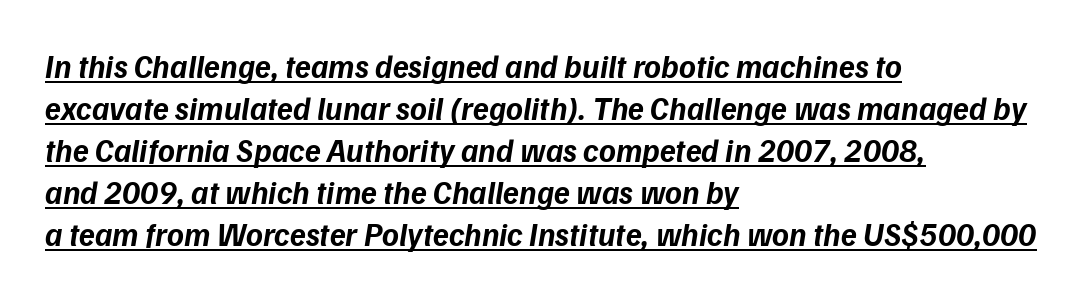
Q: Is the text bold? A: Yes.
Q: Is the text italic (slanted)? A: Yes, it leans right by about 9 degrees.
Q: Is the text underlined? A: Yes.
Q: How is the paragraph aligned? A: Left-aligned.
Q: Is the spacing between letters normal or unusually wide? A: Normal.
Q: Is the spacing between lines tight, normal or loose? A: Normal.
Q: Width (condensed, normal, or wide)? A: Normal.
Q: Stroke contrast? A: Low.
Q: x-height? A: Medium.
Q: Monospaced? A: No.
